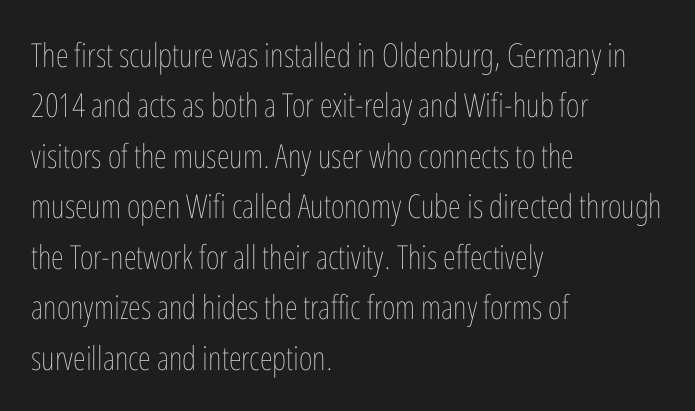
Q: Is the text bold? A: No.
Q: Is the text italic (slanted)? A: No, it is upright.
Q: Is the text underlined? A: No.
Q: How is the paragraph aligned? A: Left-aligned.
Q: Is the spacing between letters normal or unusually wide? A: Normal.
Q: Is the spacing between lines tight, normal or loose? A: Normal.
Q: Width (condensed, normal, or wide)? A: Condensed.
Q: Stroke contrast? A: Low.
Q: x-height? A: Medium.
Q: Monospaced? A: No.
